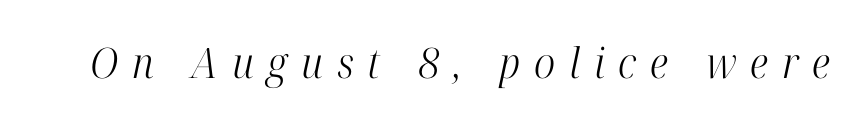
Character widths vary here, with narrow letters taking less room than wide ones. The space directly below the letters is spotless. The characters display serif detailing at their extremities. The face used here has a pronounced slope to its letters. Compared with typical body copy, the letter spacing here is much looser. Heft: none added — not bold.
